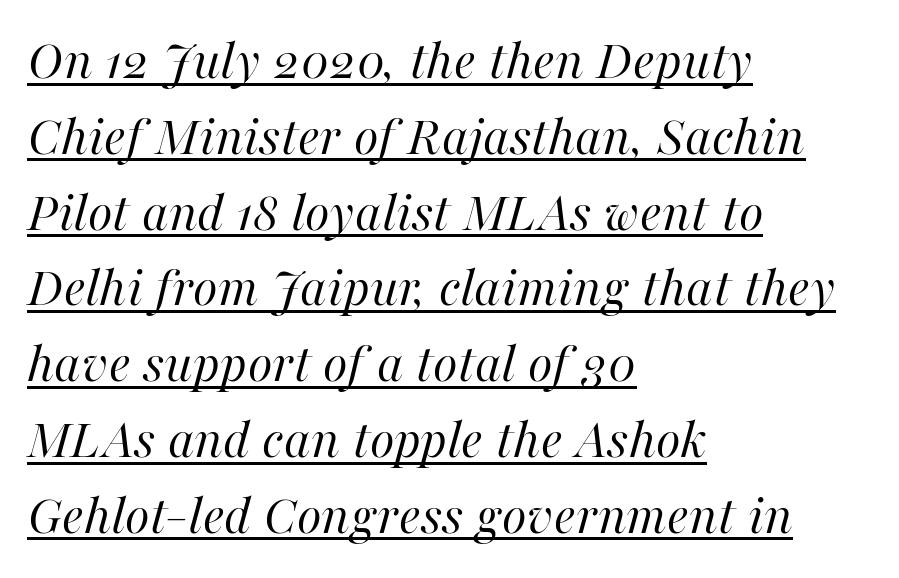
Q: Is the text bold? A: No.
Q: Is the text italic (slanted)? A: Yes, it leans right by about 16 degrees.
Q: Is the text underlined? A: Yes.
Q: How is the paragraph aligned? A: Left-aligned.
Q: Is the spacing between letters normal or unusually wide? A: Normal.
Q: Is the spacing between lines tight, normal or loose? A: Normal.
Q: Width (condensed, normal, or wide)? A: Normal.
Q: Stroke contrast? A: High.
Q: x-height? A: Medium.
Q: Monospaced? A: No.
